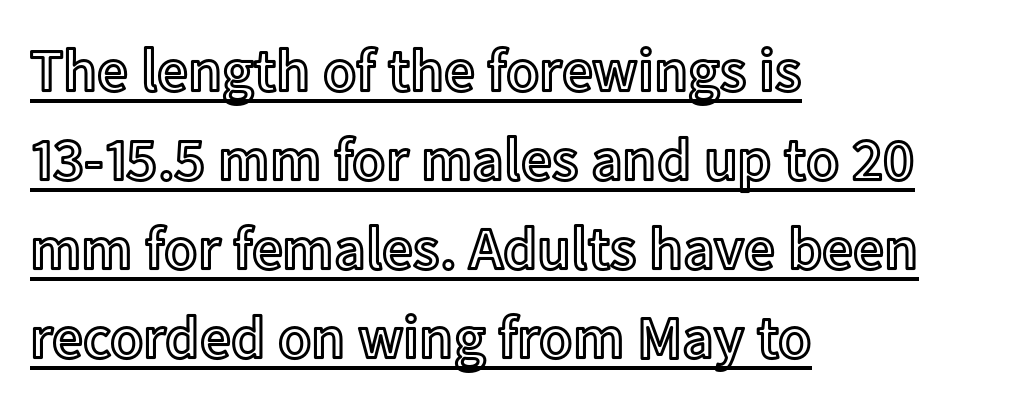
The image shows 61 px text type, upright; set left-aligned, normal line spacing (1.46x), normal letter spacing, underlined; a medium x-height.
